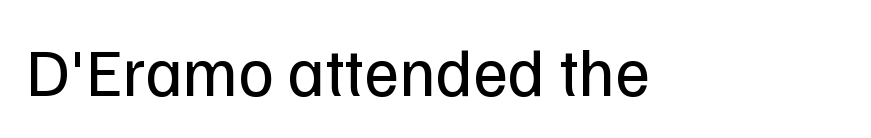
The image shows 68 px regular-weight sans-serif type, upright; set normal letter spacing, not underlined; low stroke contrast and a medium x-height.
